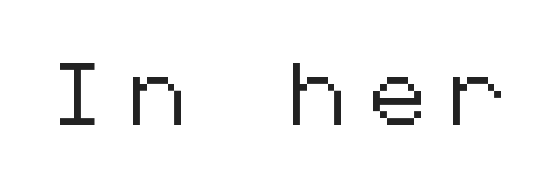
The image shows 62 px sans-serif type, upright; set unusually wide letter spacing (+0.4 em), not underlined; low stroke contrast and a medium x-height.
